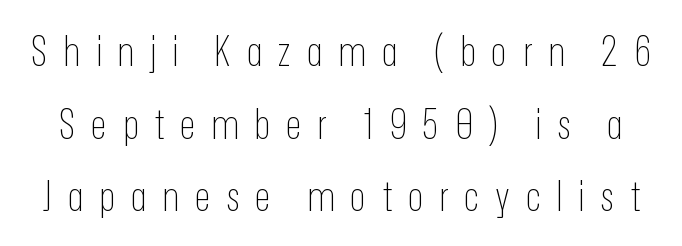
Underline: absent. Honestly, the letter spacing is so wide it's the main thing you notice. The font's upright variant was chosen for this text. The letters advance in unequal steps, a hallmark of proportional type. A quiet, ordinary-to-light weight characterises the typeface.
